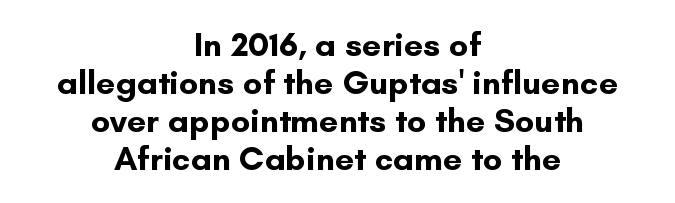
Q: Is the text bold? A: Yes.
Q: Is the text italic (slanted)? A: No, it is upright.
Q: Is the typeface a serif or a sans-serif typeface? A: Sans-serif.
Q: Is the text underlined? A: No.
Q: How is the paragraph aligned? A: Centered.
Q: Is the spacing between letters normal or unusually wide? A: Normal.
Q: Is the spacing between lines tight, normal or loose? A: Tight.
Q: Width (condensed, normal, or wide)? A: Normal.
Q: Stroke contrast? A: Low.
Q: x-height? A: Small.
Q: Monospaced? A: No.
